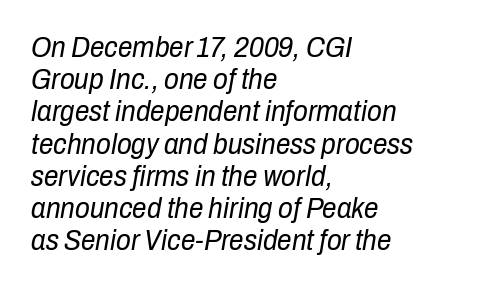
The letterforms sit shoulder to shoulder at normal distance. The passage shown is not underscored anywhere. These lines were composed using italics. You could not count columns in this text — the font is proportionally spaced. If you measured baseline to baseline, you'd find a short distance. Caption: multi-line text, flush left, ragged right.
